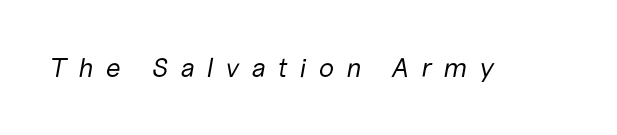
Q: Is the text bold? A: No.
Q: Is the text italic (slanted)? A: Yes, it leans right by about 10 degrees.
Q: Is the text underlined? A: No.
Q: Is the spacing between letters normal or unusually wide? A: Unusually wide.
